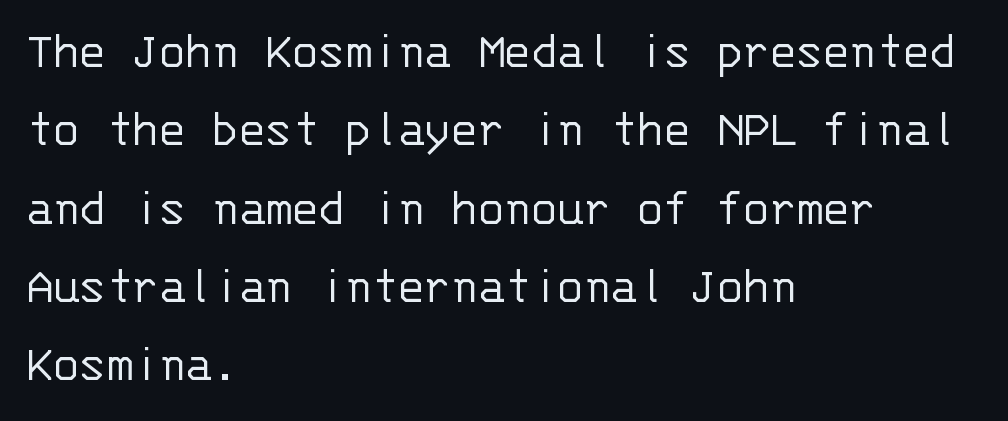
Q: Is the text bold? A: No.
Q: Is the text italic (slanted)? A: No, it is upright.
Q: Is the typeface a serif or a sans-serif typeface? A: Sans-serif.
Q: Is the text underlined? A: No.
Q: How is the paragraph aligned? A: Left-aligned.
Q: Is the spacing between letters normal or unusually wide? A: Normal.
Q: Is the spacing between lines tight, normal or loose? A: Normal.
Q: Width (condensed, normal, or wide)? A: Normal.
Q: Stroke contrast? A: Low.
Q: x-height? A: Large.
Q: Monospaced? A: Yes.
